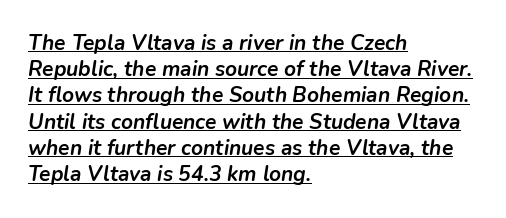
The image shows 21 px bold type, italic (leaning right); set left-aligned, normal line spacing (1.25x), normal letter spacing, underlined.
